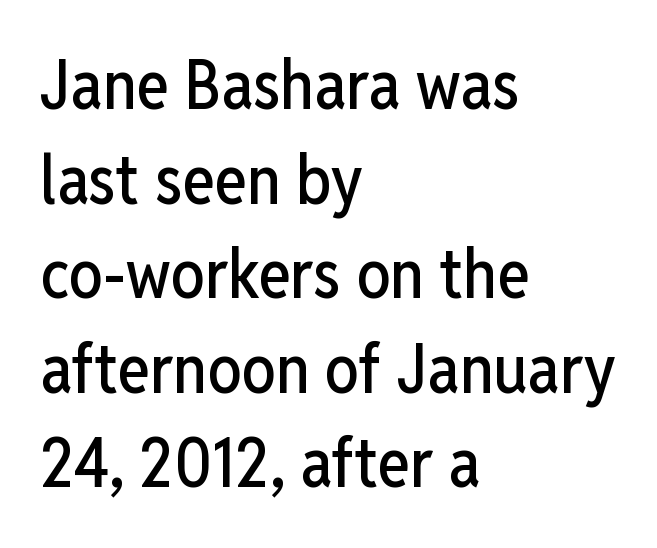
If you measured baseline to baseline, you'd find a middling distance. These lines stack with their left ends in a neat column. Style check: upright. Regarding serifs, this sample does without them.
